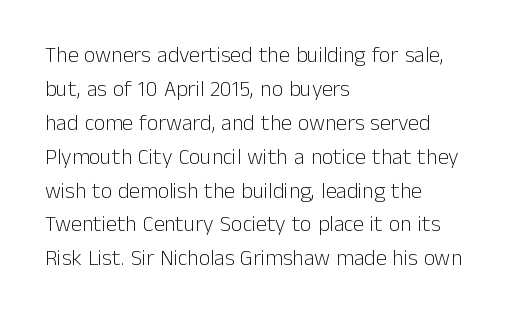
Q: Is the text bold? A: No.
Q: Is the text italic (slanted)? A: No, it is upright.
Q: Is the text underlined? A: No.
Q: How is the paragraph aligned? A: Left-aligned.
Q: Is the spacing between letters normal or unusually wide? A: Normal.
Q: Is the spacing between lines tight, normal or loose? A: Normal.
